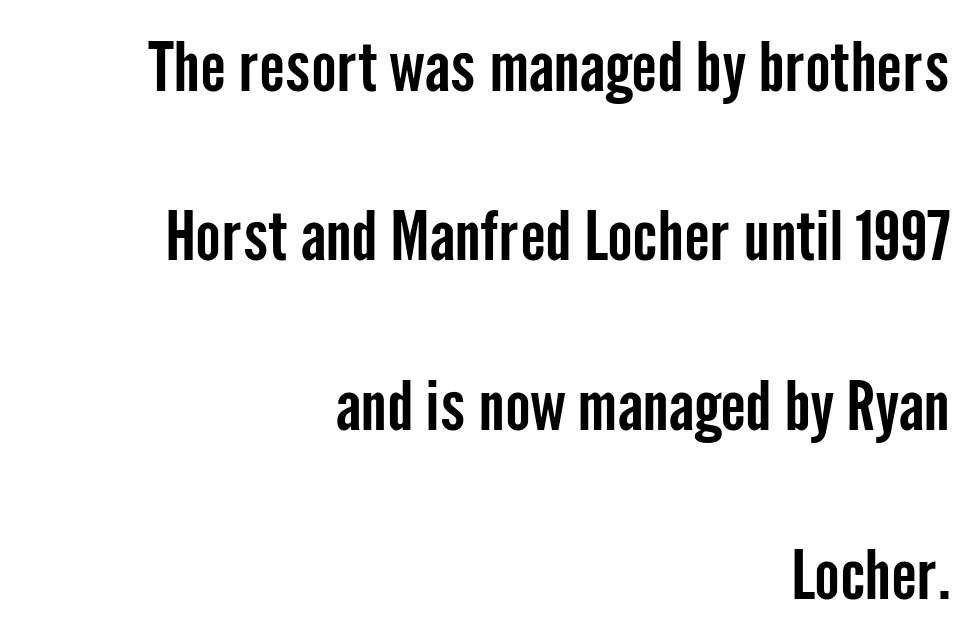
Q: Is the text italic (slanted)? A: No, it is upright.
Q: Is the typeface a serif or a sans-serif typeface? A: Sans-serif.
Q: Is the text underlined? A: No.
Q: How is the paragraph aligned? A: Right-aligned.
Q: Is the spacing between letters normal or unusually wide? A: Normal.
Q: Is the spacing between lines tight, normal or loose? A: Loose.
Q: Width (condensed, normal, or wide)? A: Condensed.
Q: Stroke contrast? A: Low.
Q: x-height? A: Medium.
Q: Monospaced? A: No.
